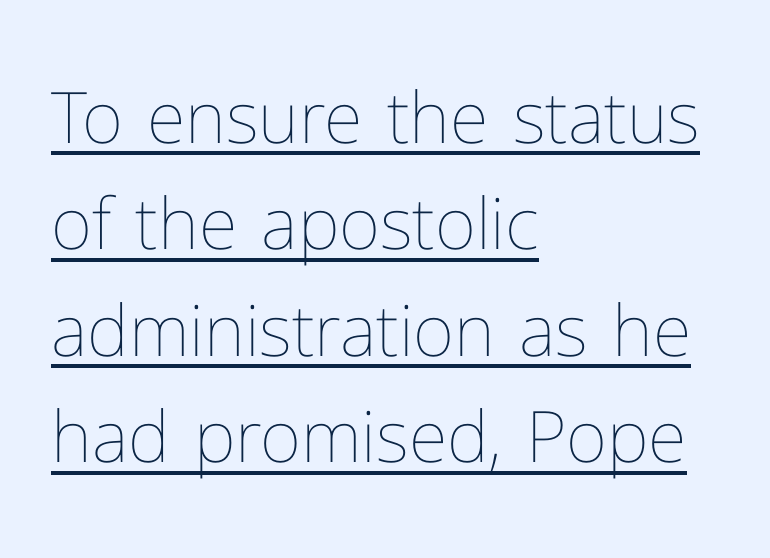
No italicization has been applied; the sample stays upright. Note the varied advance widths — an 'i' is clearly narrower than an 'm'. These lines sit exactly where default settings would place them. Weight: not bold — regular or lighter. Glyph-to-glyph distance matches everyday printed text.
